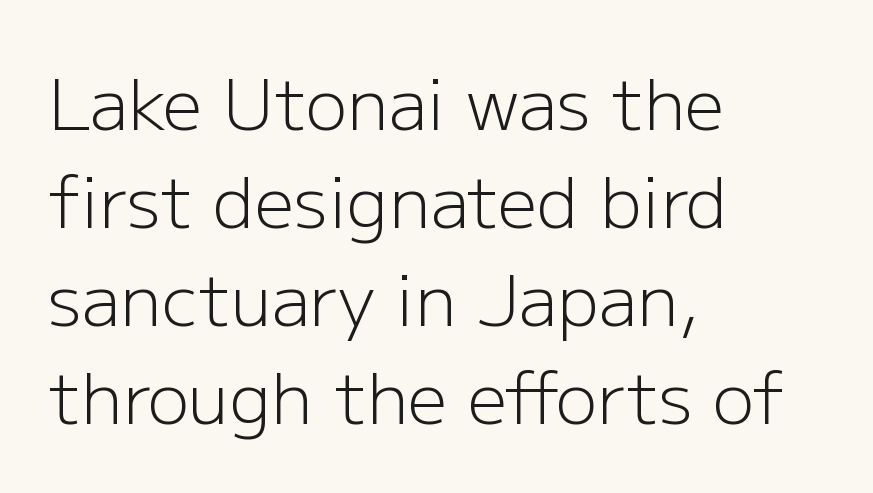
The image shows 70 px light sans-serif type, upright; set left-aligned, normal line spacing (1.4x), normal letter spacing, not underlined; low stroke contrast and a medium x-height.
